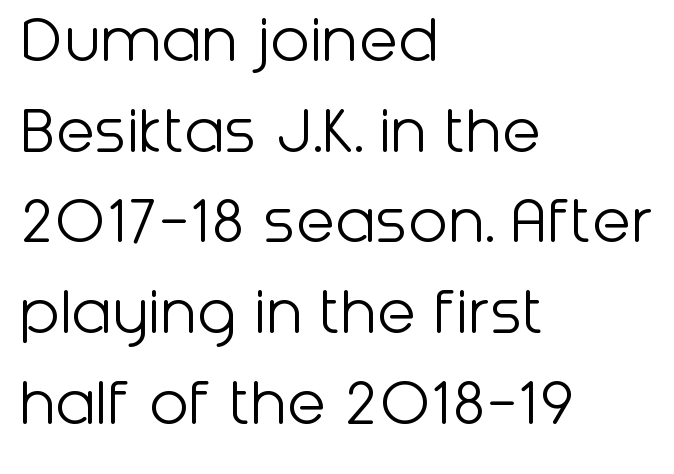
{"serif": "no", "italic": "no", "bold": "no", "weight": "light", "width": "normal", "stroke_contrast": "low", "x_height": "medium", "monospaced": "no", "underline": "no", "align": "left", "line_spacing": "normal", "line_spacing_ratio": 1.26, "letter_spacing": "normal", "letter_spacing_em": 0.0, "glyph_px": 72}
